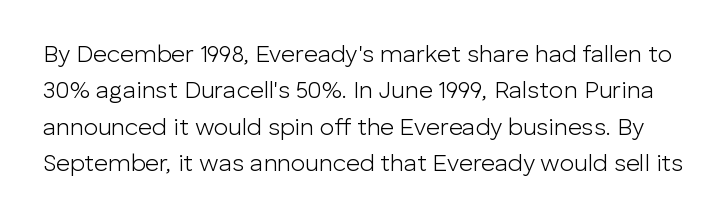
Q: Is the text bold? A: No.
Q: Is the text italic (slanted)? A: No, it is upright.
Q: Is the text underlined? A: No.
Q: Is the spacing between letters normal or unusually wide? A: Normal.
Q: Is the spacing between lines tight, normal or loose? A: Normal.
